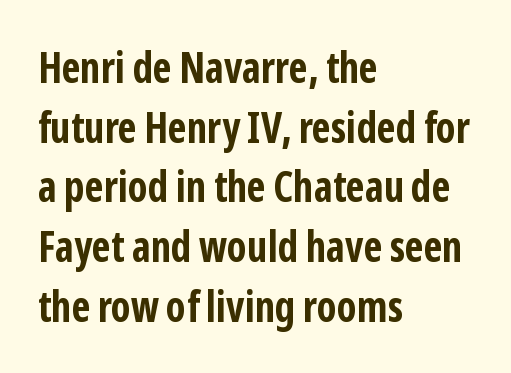
Q: Is the text bold? A: Yes.
Q: Is the text italic (slanted)? A: No, it is upright.
Q: Is the typeface a serif or a sans-serif typeface? A: Sans-serif.
Q: Is the text underlined? A: No.
Q: How is the paragraph aligned? A: Left-aligned.
Q: Is the spacing between letters normal or unusually wide? A: Normal.
Q: Is the spacing between lines tight, normal or loose? A: Normal.
Q: Width (condensed, normal, or wide)? A: Condensed.
Q: Stroke contrast? A: Low.
Q: x-height? A: Medium.
Q: Monospaced? A: No.
